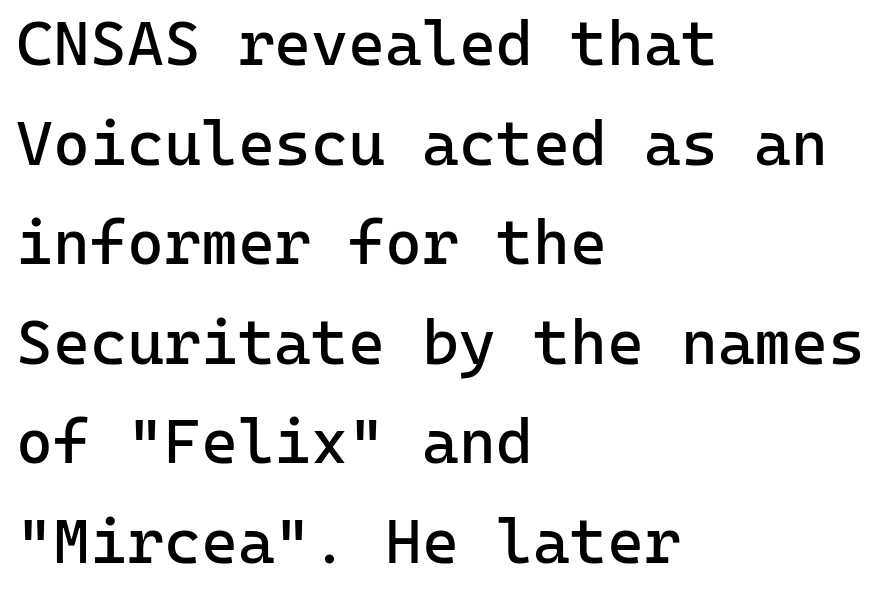
{"serif": "no", "italic": "no", "bold": "no", "weight": "regular", "width": "normal", "stroke_contrast": "low", "x_height": "medium", "monospaced": "yes", "underline": "no", "align": "left", "line_spacing": "normal", "line_spacing_ratio": 1.58, "letter_spacing": "normal", "letter_spacing_em": 0.0, "glyph_px": 63}
